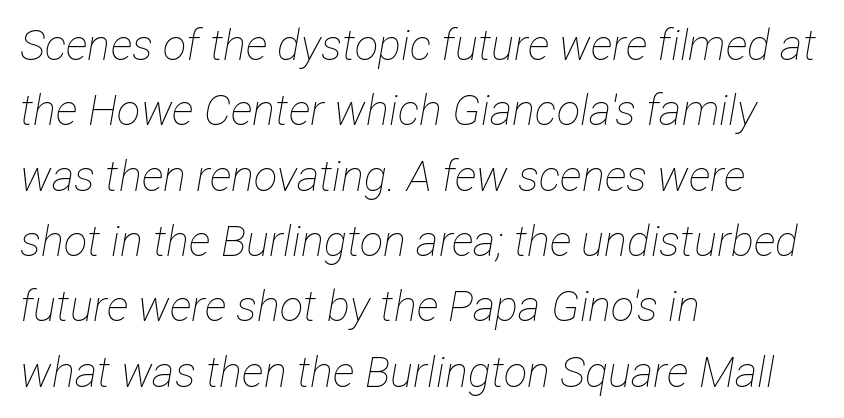
The image shows 43 px thin, condensed type, italic (leaning right); set left-aligned, normal line spacing (1.52x), normal letter spacing, not underlined; low stroke contrast and a medium x-height.
